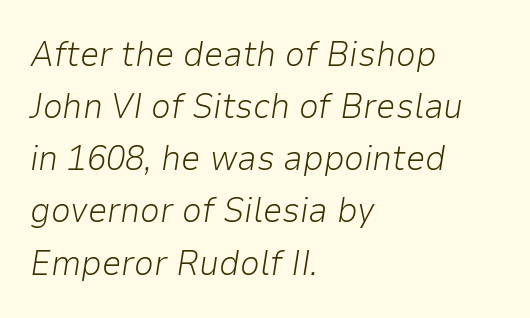
{"italic": "yes", "lean": "right", "slant_degrees": 9, "bold": "no", "weight": "light", "width": "normal", "stroke_contrast": "low", "x_height": "medium", "monospaced": "no", "underline": "no", "align": "left", "line_spacing": "normal", "line_spacing_ratio": 1.49, "letter_spacing": "normal", "letter_spacing_em": 0.0, "glyph_px": 35}
